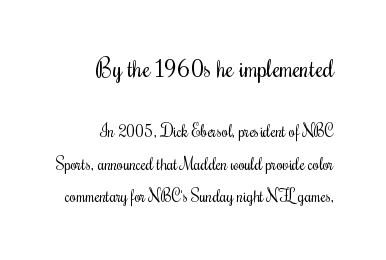
Q: Is the text bold? A: No.
Q: Is the text italic (slanted)? A: Yes.
Q: Is the text underlined? A: No.
Q: How is the paragraph aligned? A: Right-aligned.
Q: Is the spacing between letters normal or unusually wide? A: Normal.
Q: Is the spacing between lines tight, normal or loose? A: Loose.
Q: Which block of text is set in a larger size, the first (top) or the second (bottom)? A: The first (top) one.
